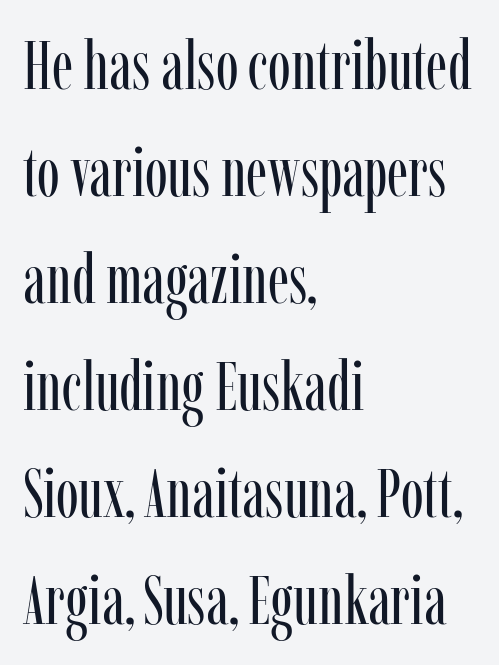
No italicization has been applied; the sample stays upright. Note the varied advance widths — an 'i' is clearly narrower than an 'm'. Honestly, the letter spacing is just normal — you wouldn't notice it. Glance below the letters and you will spot only blank space. Unbolded letterforms with no extra heft. The designer left line spacing at the default.
